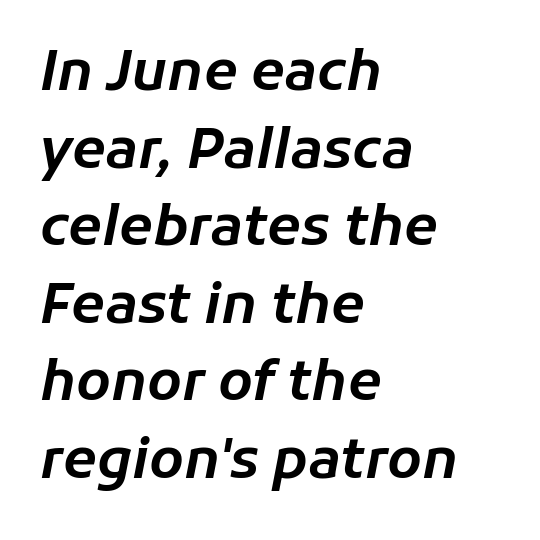
{"italic": "yes", "lean": "right", "slant_degrees": 11, "width": "normal", "stroke_contrast": "low", "x_height": "medium", "monospaced": "no", "underline": "no", "align": "left", "line_spacing": "normal", "line_spacing_ratio": 1.41, "letter_spacing": "normal", "letter_spacing_em": 0.0, "glyph_px": 55}
